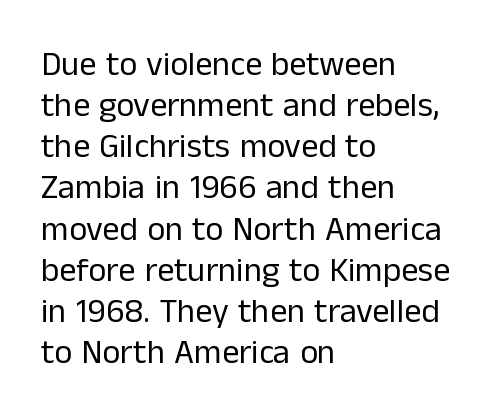
{"serif": "no", "italic": "no", "bold": "no", "weight": "regular", "width": "normal", "stroke_contrast": "low", "x_height": "medium", "monospaced": "no", "underline": "no", "align": "left", "line_spacing_ratio": 1.21, "letter_spacing": "normal", "letter_spacing_em": 0.0, "glyph_px": 34}
